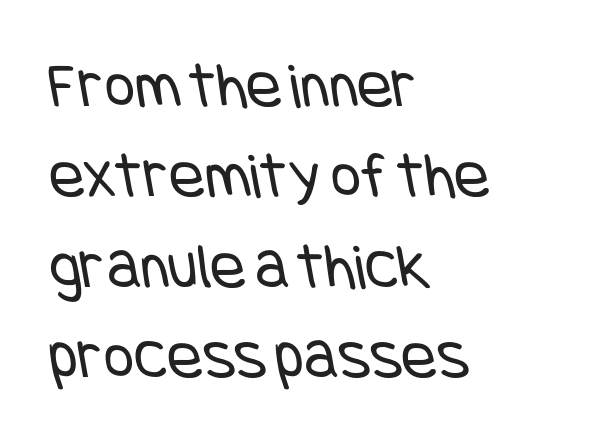
{"serif": "no", "bold": "no", "weight": "regular", "width": "condensed", "stroke_contrast": "low", "x_height": "large", "underline": "no", "align": "left", "line_spacing": "normal", "line_spacing_ratio": 1.37, "letter_spacing": "normal", "letter_spacing_em": 0.0, "glyph_px": 66}
